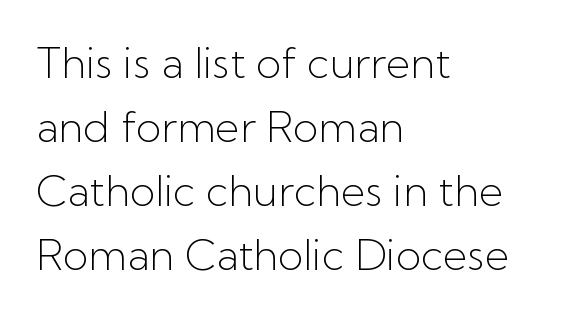
Lines of text with bare space underneath. Stem width sits at or under what a default text font uses. Tall strokes in this sample are plumb rather than angled. Line spacing here is normal. Typeset ragged right — the left edge is the straight one. Nothing unusual about the tracking: characters are spaced as the font intends.
